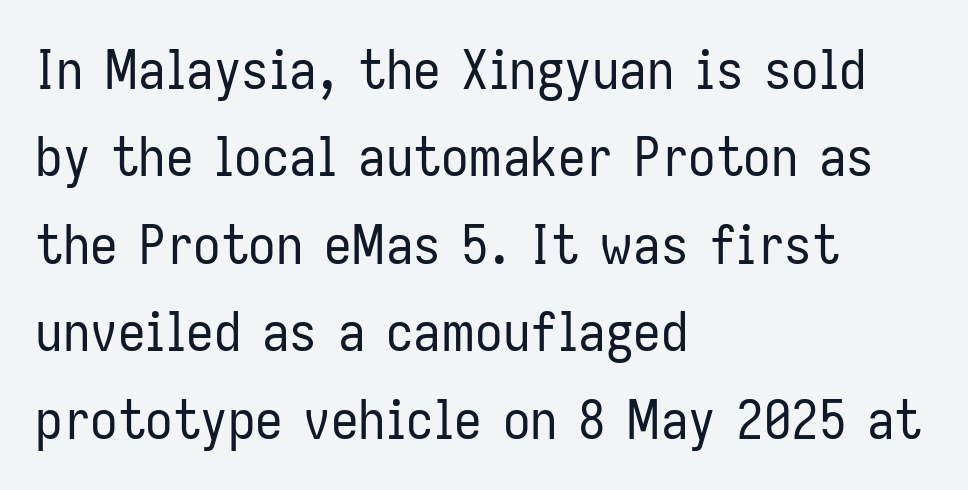
{"serif": "no", "italic": "no", "bold": "no", "weight": "regular", "width": "condensed", "stroke_contrast": "low", "x_height": "medium", "monospaced": "no", "underline": "no", "align": "left", "line_spacing": "normal", "line_spacing_ratio": 1.59, "letter_spacing": "normal", "letter_spacing_em": 0.0, "glyph_px": 55}
